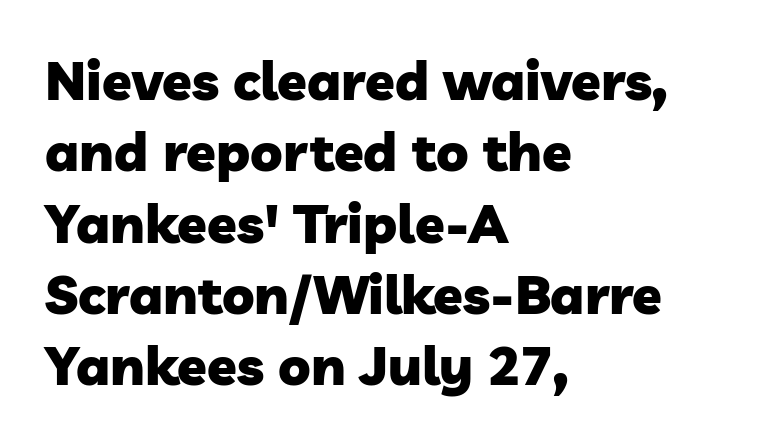
Q: Is the text bold? A: Yes.
Q: Is the typeface a serif or a sans-serif typeface? A: Sans-serif.
Q: Is the text underlined? A: No.
Q: How is the paragraph aligned? A: Left-aligned.
Q: Is the spacing between letters normal or unusually wide? A: Normal.
Q: Is the spacing between lines tight, normal or loose? A: Normal.
Q: Width (condensed, normal, or wide)? A: Normal.
Q: Stroke contrast? A: Low.
Q: x-height? A: Medium.
Q: Monospaced? A: No.
